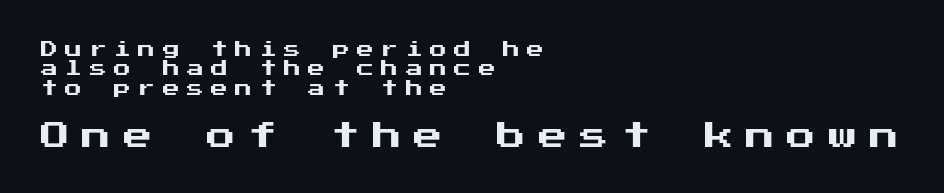
{"serif": "no", "italic": "no", "width": "normal", "stroke_contrast": "medium", "x_height": "medium", "underline": "no", "align": "left", "line_spacing": "tight", "line_spacing_ratio": 1.14, "letter_spacing": "wide", "letter_spacing_em": 0.43, "larger_block": "second", "size_ratio": 1.71, "glyph_px": 29}
